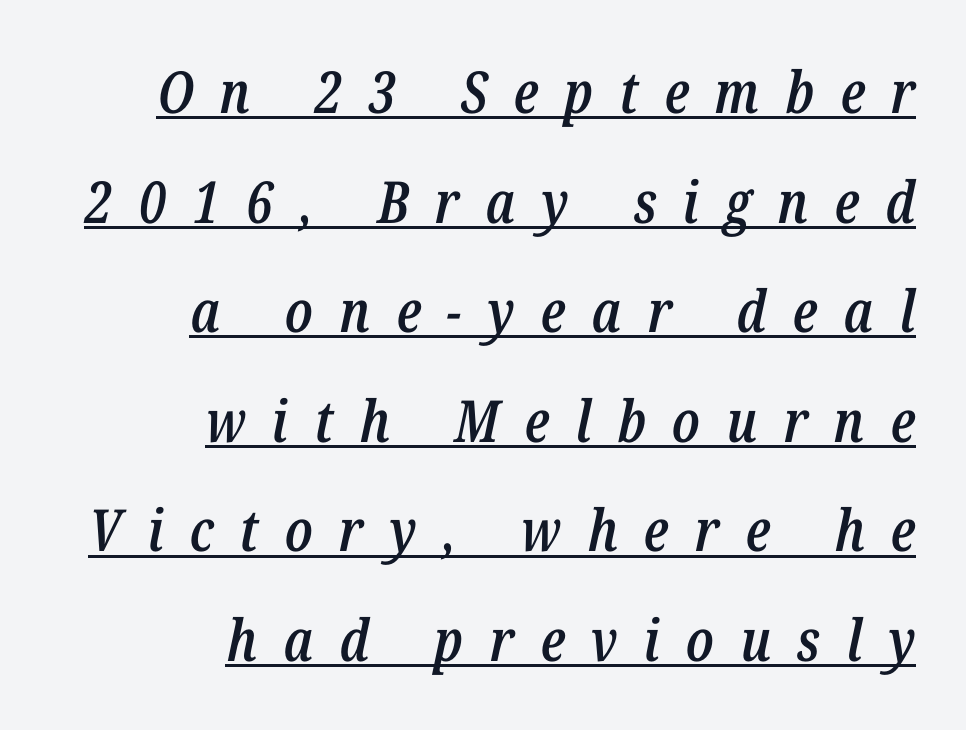
The image shows 58 px semibold, condensed type, italic (leaning right); set right-aligned, line spacing 1.89x, unusually wide letter spacing (+0.45 em), underlined; low stroke contrast and a medium x-height.
